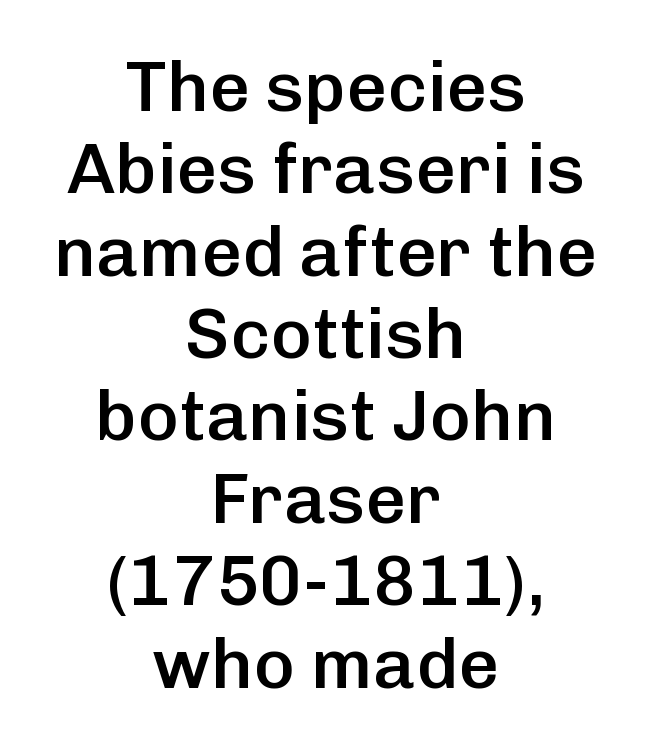
The image shows 71 px semibold sans-serif type, upright; set centered, line spacing 1.16x, normal letter spacing, not underlined; low stroke contrast and a medium x-height.
